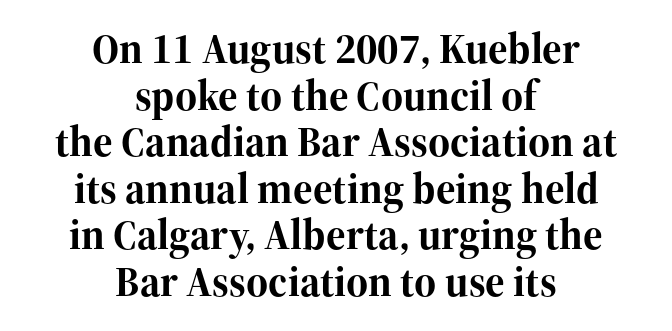
Q: Is the text bold? A: Yes.
Q: Is the text italic (slanted)? A: No, it is upright.
Q: Is the typeface a serif or a sans-serif typeface? A: Serif.
Q: Is the text underlined? A: No.
Q: How is the paragraph aligned? A: Centered.
Q: Is the spacing between letters normal or unusually wide? A: Normal.
Q: Is the spacing between lines tight, normal or loose? A: Tight.
Q: Width (condensed, normal, or wide)? A: Normal.
Q: Stroke contrast? A: High.
Q: x-height? A: Medium.
Q: Monospaced? A: No.
